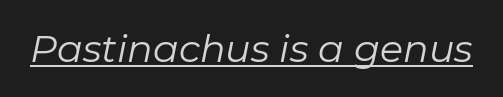
Q: Is the text bold? A: No.
Q: Is the text italic (slanted)? A: Yes, it leans right by about 11 degrees.
Q: Is the text underlined? A: Yes.
Q: Is the spacing between letters normal or unusually wide? A: Normal.
Q: Width (condensed, normal, or wide)? A: Normal.
Q: Stroke contrast? A: Low.
Q: x-height? A: Medium.
Q: Monospaced? A: No.
